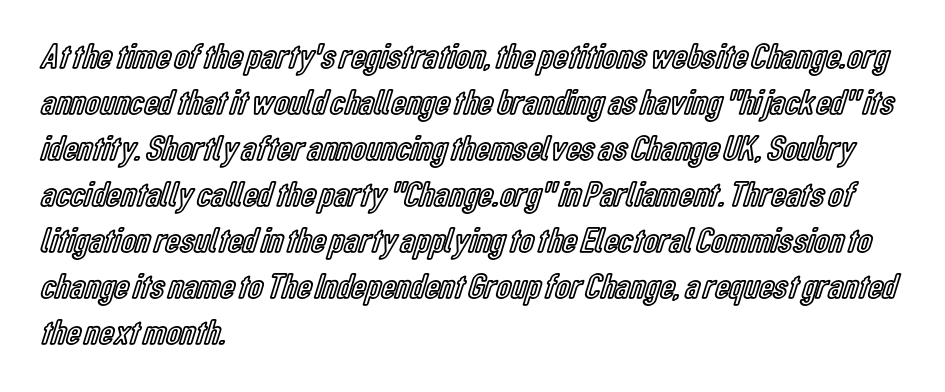
The image shows 36 px condensed type; set left-aligned, normal line spacing (1.28x), normal letter spacing, not underlined; a medium x-height.
